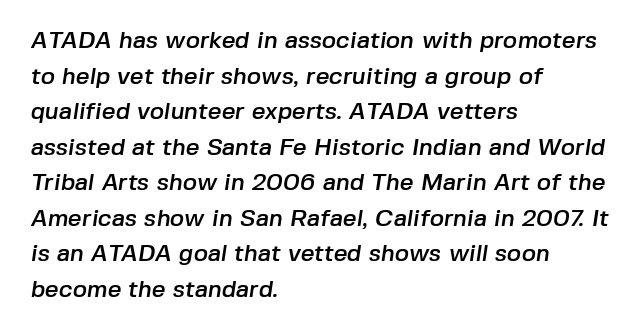
The setting favours the left margin, as ordinary paragraphs usually do. The baseline area is clear. The lines sit at an ordinary, default distance from one another. Students, note that the glyphs here touch the page at normal intervals.
